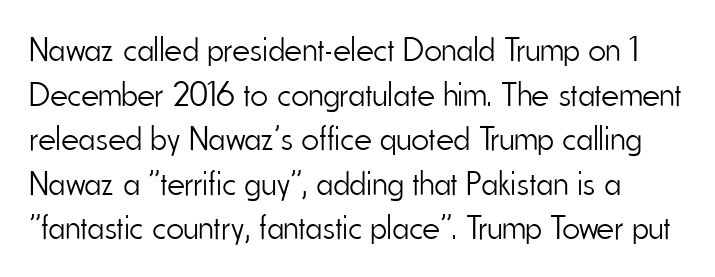
{"serif": "no", "italic": "no", "bold": "no", "weight": "light", "width": "condensed", "stroke_contrast": "low", "x_height": "small", "monospaced": "no", "underline": "no", "line_spacing": "normal", "line_spacing_ratio": 1.31, "letter_spacing": "normal", "letter_spacing_em": 0.0, "glyph_px": 34}
